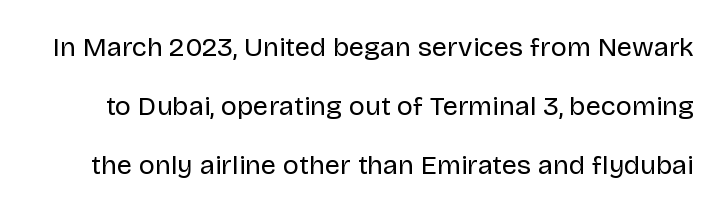
You can tell it's not italic because the verticals are truly vertical. The zone under the glyphs is completely vacant. No letter is thick-stroked: the sample isn't bold. Observe the ordinary spacing: letters are neighbours, not strangers. Does the leading feel generous? Absolutely, it's lavish.
